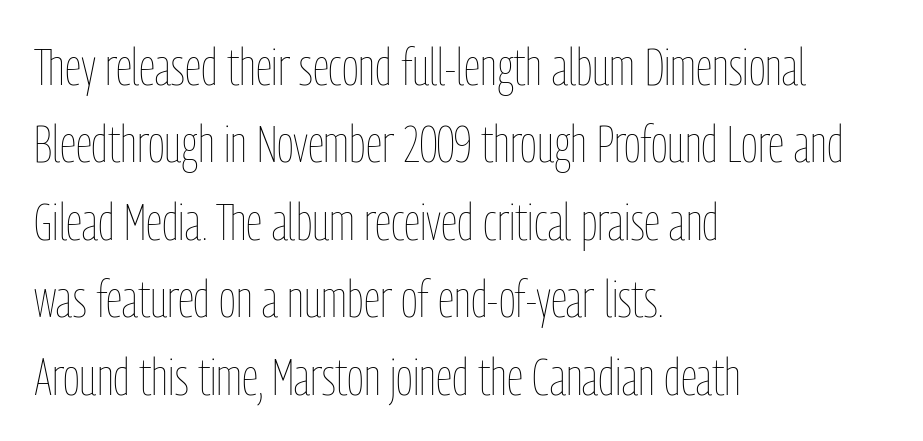
The image shows 52 px thin, condensed type, upright; set left-aligned, normal line spacing (1.49x), normal letter spacing, not underlined; low stroke contrast and a medium x-height.
